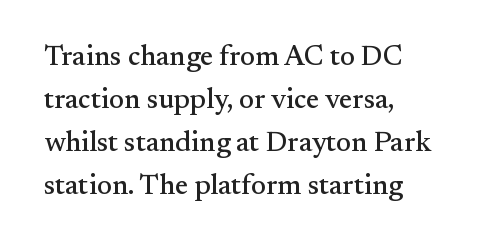
The image shows 28 px serif type, upright; set left-aligned, normal line spacing (1.53x), normal letter spacing, not underlined; medium stroke contrast and a small x-height.
